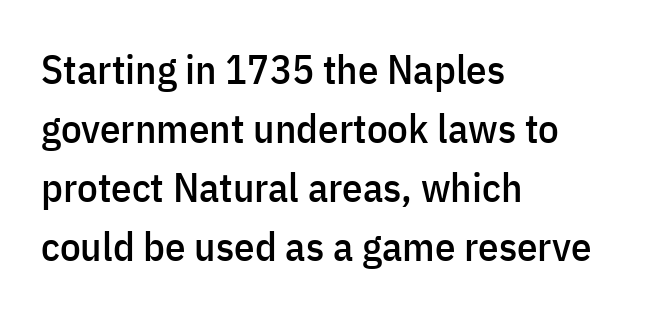
Letterform terminals end flat and unadorned throughout the passage. The specimen reads as upright at a glance. The typesetter chose a ragged-right arrangement here. The letters advance in unequal steps, a hallmark of proportional type. Lines of text with bare space underneath. Evenly set lines give the paragraph a standard silhouette.
